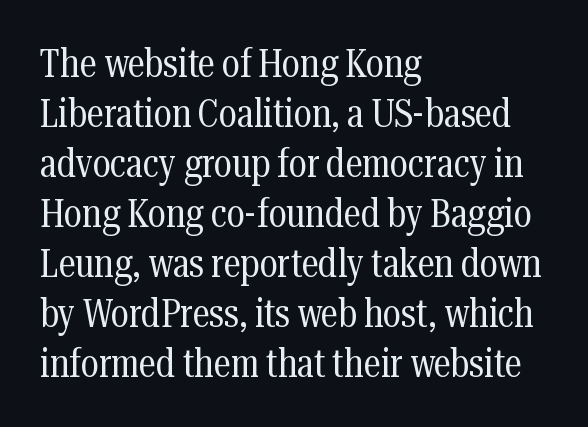
{"serif": "yes", "italic": "no", "bold": "no", "weight": "regular", "width": "condensed", "stroke_contrast": "medium", "x_height": "medium", "monospaced": "no", "underline": "no", "align": "left", "line_spacing": "normal", "line_spacing_ratio": 1.28, "letter_spacing": "normal", "letter_spacing_em": 0.0, "glyph_px": 39}
